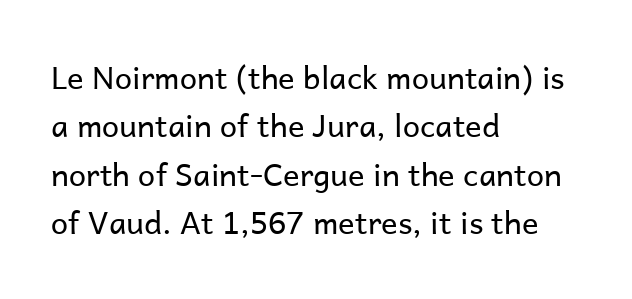
The image shows 31 px regular-weight sans-serif type, upright; set left-aligned, normal line spacing (1.56x), normal letter spacing, not underlined; low stroke contrast and a medium x-height.
